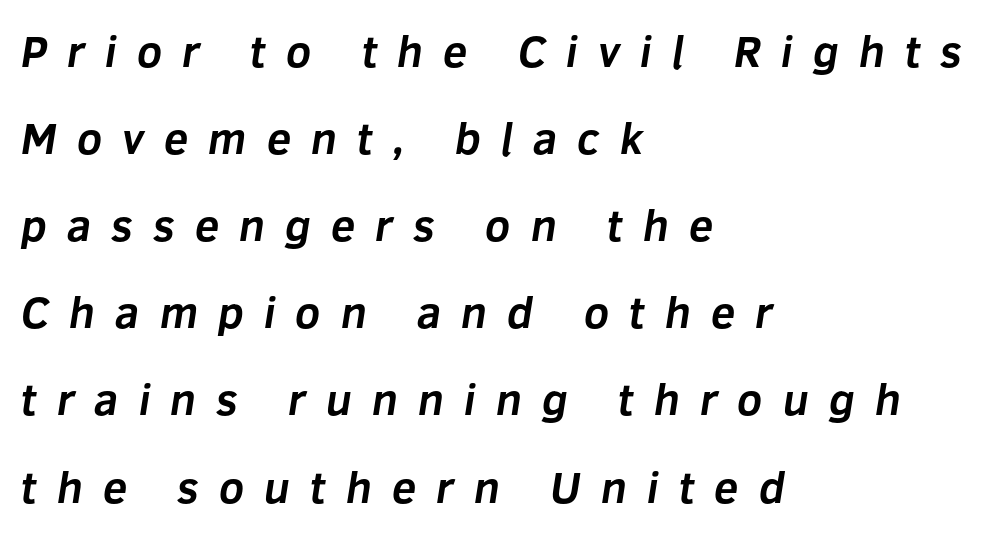
Q: Is the text bold? A: Yes.
Q: Is the typeface a serif or a sans-serif typeface? A: Sans-serif.
Q: Is the text underlined? A: No.
Q: How is the paragraph aligned? A: Left-aligned.
Q: Is the spacing between letters normal or unusually wide? A: Unusually wide.
Q: Is the spacing between lines tight, normal or loose? A: Loose.
Q: Width (condensed, normal, or wide)? A: Normal.
Q: Stroke contrast? A: Low.
Q: x-height? A: Medium.
Q: Monospaced? A: No.
